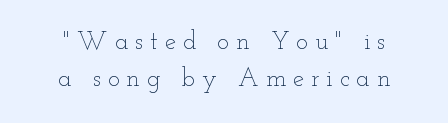
This is the regular roman posture of the typeface. Does extra space separate the letters? Yes, quite a lot of it. Honestly, the row spacing looks completely unremarkable. Honestly, there is no underline to notice here at all. The typeface has the unassuming heft of standard copy or less.
